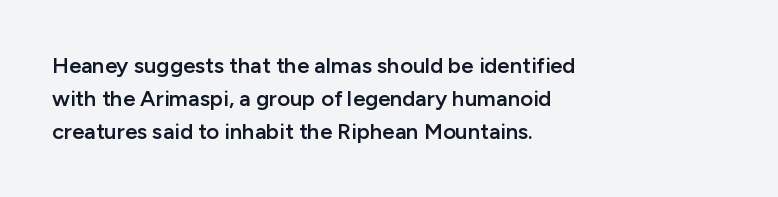
Q: Is the text bold? A: Semi-bold.
Q: Is the text italic (slanted)? A: No, it is upright.
Q: Is the text underlined? A: No.
Q: How is the paragraph aligned? A: Left-aligned.
Q: Is the spacing between letters normal or unusually wide? A: Normal.
Q: Is the spacing between lines tight, normal or loose? A: Normal.
